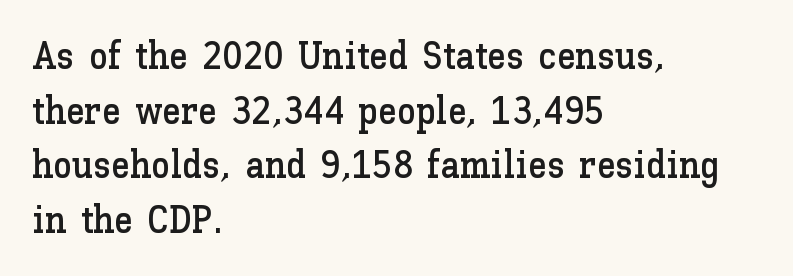
{"italic": "no", "width": "normal", "stroke_contrast": "low", "x_height": "medium", "monospaced": "no", "underline": "no", "align": "left", "line_spacing": "normal", "line_spacing_ratio": 1.44, "letter_spacing": "normal", "letter_spacing_em": 0.0, "glyph_px": 38}
